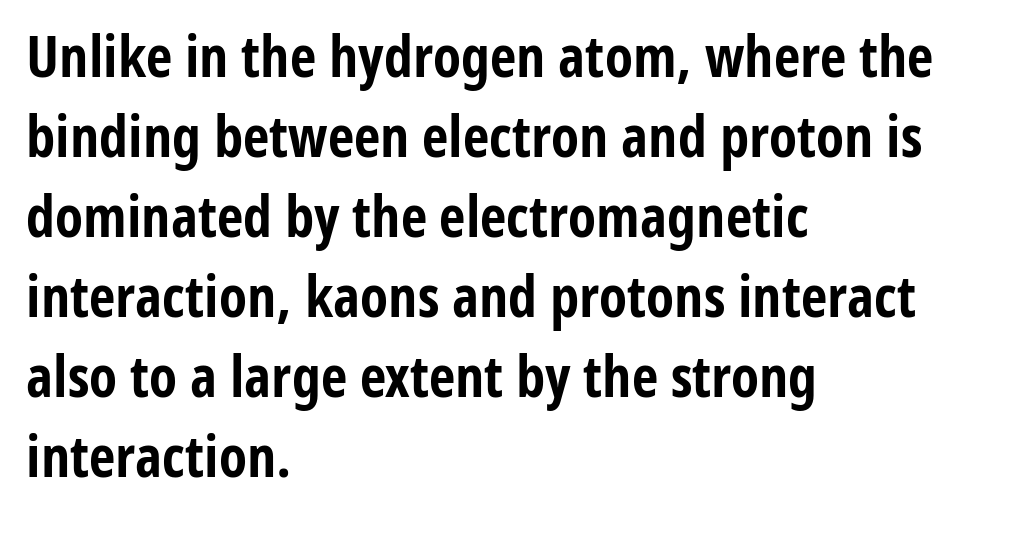
{"serif": "no", "italic": "no", "bold": "yes", "weight": "bold", "width": "condensed", "stroke_contrast": "low", "x_height": "medium", "monospaced": "no", "underline": "no", "align": "left", "line_spacing": "normal", "line_spacing_ratio": 1.38, "letter_spacing": "normal", "letter_spacing_em": 0.0, "glyph_px": 58}
